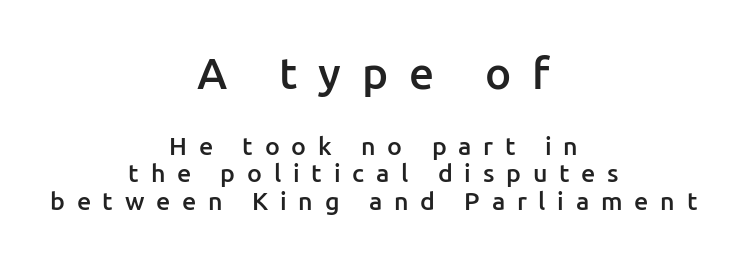
{"serif": "no", "italic": "no", "bold": "semi", "weight": "semibold", "width": "normal", "stroke_contrast": "low", "x_height": "medium", "monospaced": "no", "underline": "no", "align": "center", "line_spacing": "tight", "line_spacing_ratio": 1.1, "letter_spacing": "wide", "letter_spacing_em": 0.47, "larger_block": "first", "size_ratio": 1.76, "glyph_px": 44}
